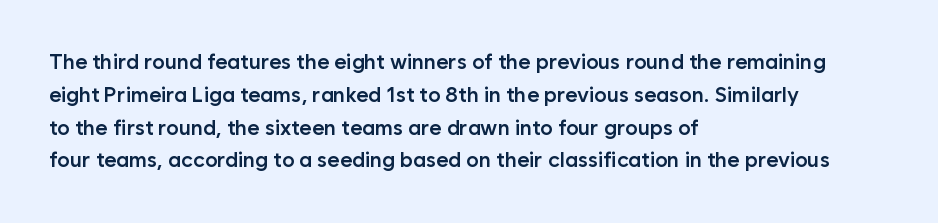
Q: Is the text bold? A: Semi-bold.
Q: Is the text italic (slanted)? A: No, it is upright.
Q: Is the text underlined? A: No.
Q: How is the paragraph aligned? A: Left-aligned.
Q: Is the spacing between letters normal or unusually wide? A: Normal.
Q: Is the spacing between lines tight, normal or loose? A: Normal.
